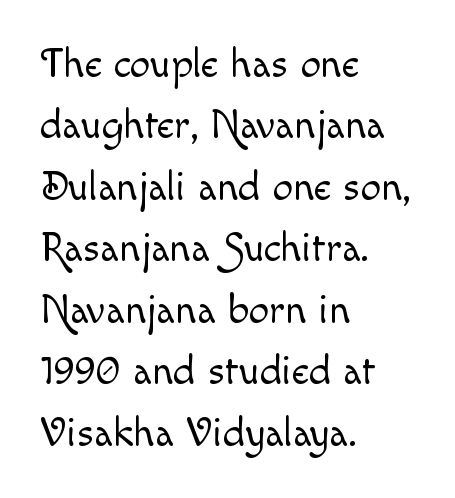
{"italic": "no", "bold": "no", "weight": "light", "width": "normal", "x_height": "small", "monospaced": "no", "underline": "no", "align": "left", "line_spacing": "normal", "line_spacing_ratio": 1.5, "letter_spacing": "normal", "letter_spacing_em": 0.0, "glyph_px": 41}
